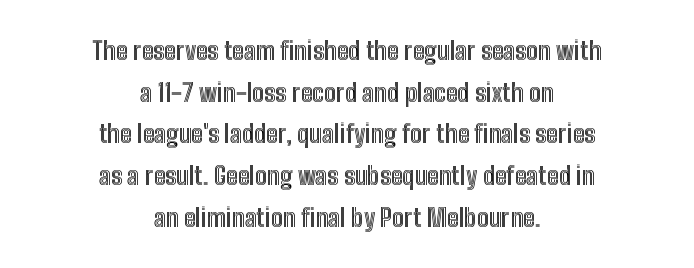
The image shows 25 px text type, upright; set centered, normal line spacing (1.67x), normal letter spacing, not underlined.
